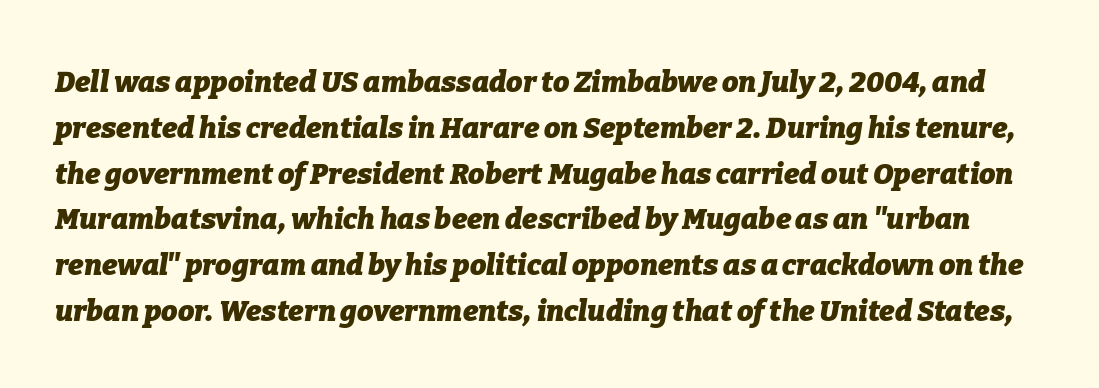
{"italic": "yes", "lean": "right", "slant_degrees": 9, "bold": "yes", "weight": "heavy", "width": "normal", "stroke_contrast": "low", "x_height": "medium", "monospaced": "no", "underline": "no", "line_spacing": "normal", "line_spacing_ratio": 1.58, "letter_spacing": "normal", "letter_spacing_em": 0.0, "glyph_px": 29}
